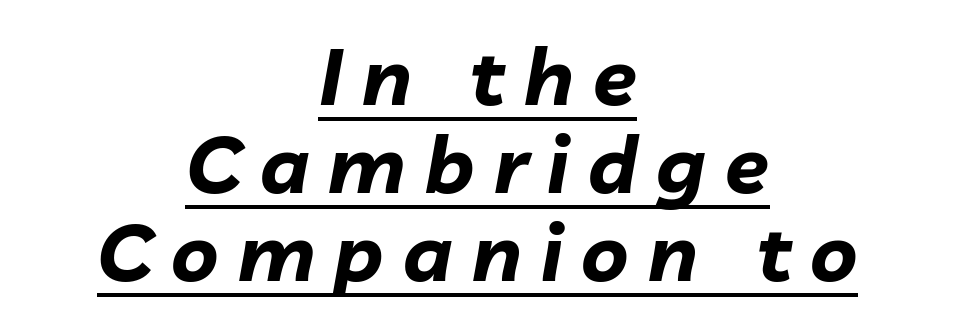
{"italic": "yes", "lean": "right", "slant_degrees": 10, "bold": "yes", "weight": "bold", "width": "normal", "stroke_contrast": "low", "x_height": "medium", "monospaced": "no", "underline": "yes", "align": "center", "line_spacing": "tight", "line_spacing_ratio": 1.1, "letter_spacing": "wide", "letter_spacing_em": 0.24, "glyph_px": 80}
